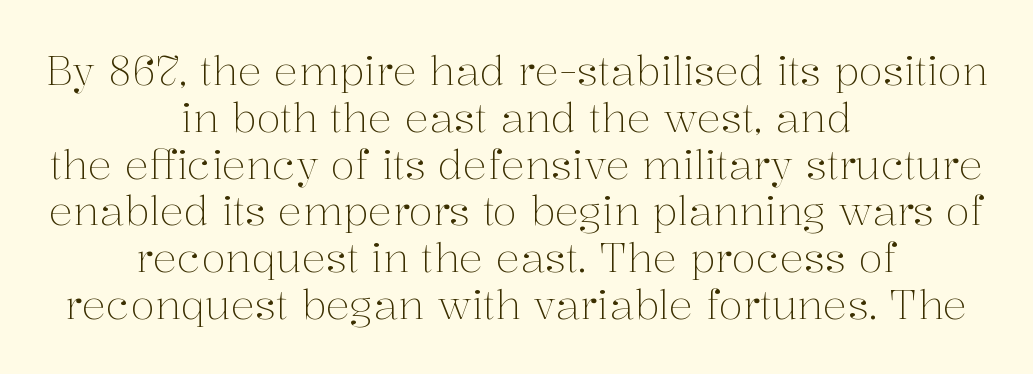
The image shows 40 px light serif type, upright; set centered, line spacing 1.17x, normal letter spacing, not underlined; medium stroke contrast and a medium x-height.
